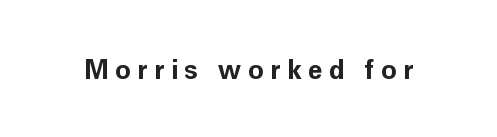
Q: Is the text bold? A: Yes.
Q: Is the text italic (slanted)? A: No, it is upright.
Q: Is the text underlined? A: No.
Q: Is the spacing between letters normal or unusually wide? A: Unusually wide.
